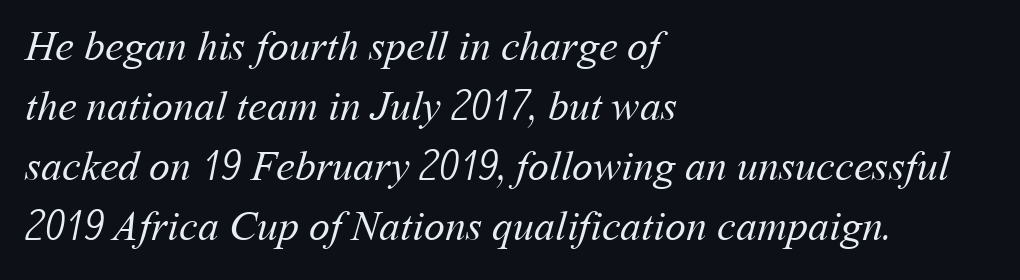
These lines are rendered in a variable-pitch font. Tracking here is standard; glyphs follow each other at the usual distance. Underline: absent. Line starts are locked; line ends wander. A normal amount of white space separates one row of letters from the next.
